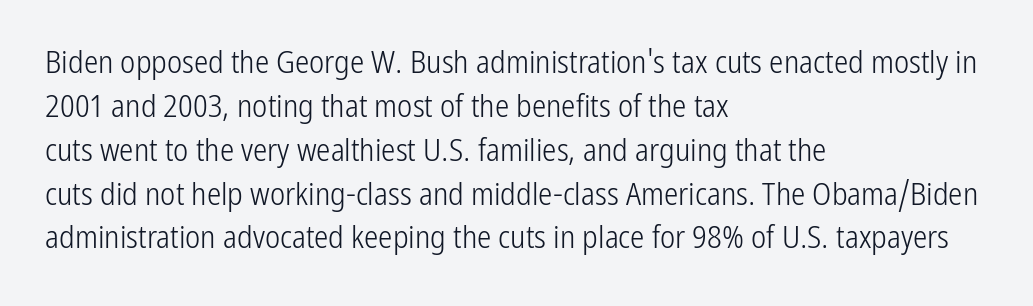
{"serif": "no", "italic": "no", "bold": "no", "weight": "light", "width": "condensed", "stroke_contrast": "low", "x_height": "medium", "monospaced": "no", "underline": "no", "align": "left", "line_spacing": "normal", "line_spacing_ratio": 1.37, "letter_spacing": "normal", "letter_spacing_em": 0.0, "glyph_px": 32}
